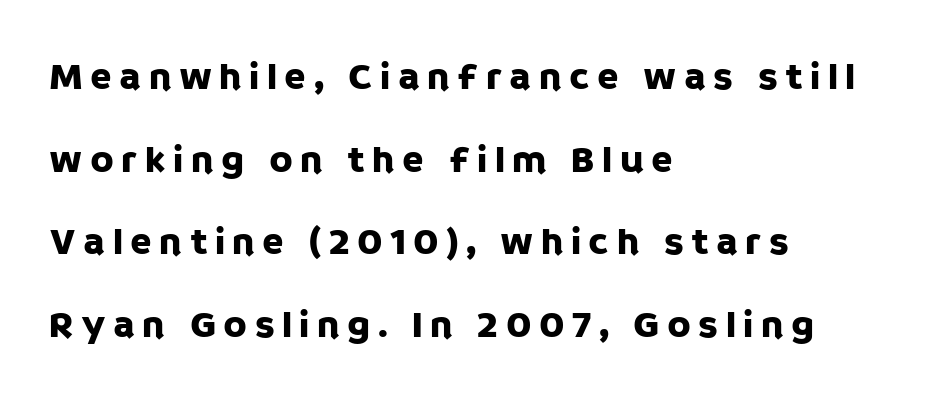
The image shows 39 px sans-serif type, upright; set left-aligned, loose line spacing (2.12x), not underlined; low stroke contrast and a large x-height.
